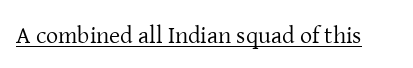
Q: Is the text bold? A: No.
Q: Is the text italic (slanted)? A: No, it is upright.
Q: Is the text underlined? A: Yes.
Q: Is the spacing between letters normal or unusually wide? A: Normal.
